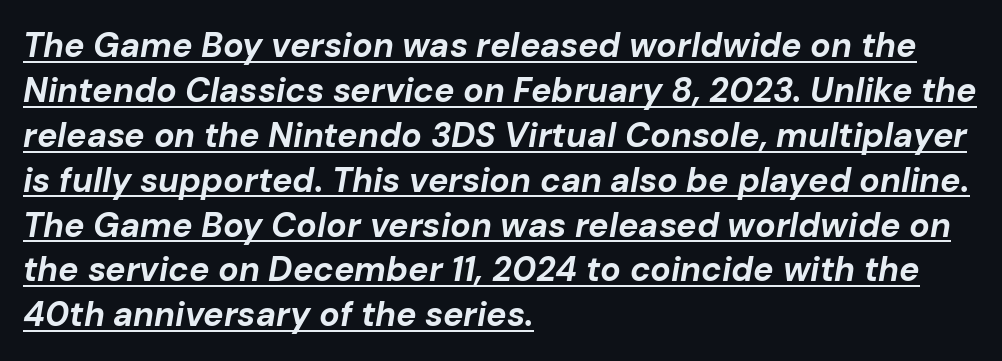
The passage shown is typed in a proportional face where columns would drift. Observe the lean: these are italic letterforms. Vertical spacing — default. Is the type bold? Yes — the strokes are clearly thick and heavy. Underlining? Definitely there. The lines in this sample share a left origin and differ only in where they stop.
